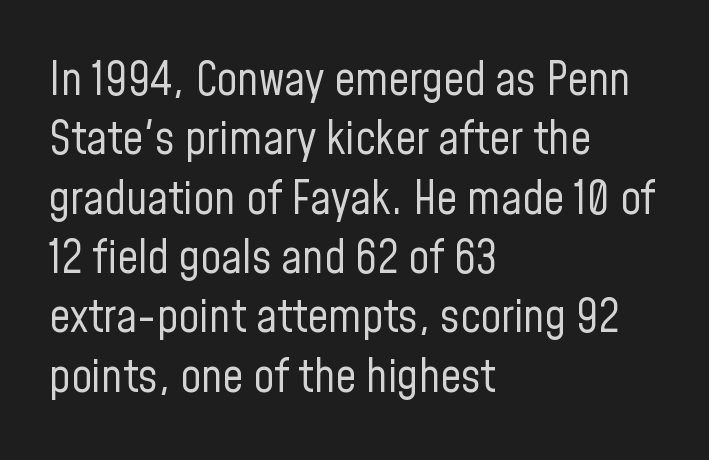
The image shows 46 px regular-weight, condensed sans-serif type, upright; set left-aligned, normal line spacing (1.29x), normal letter spacing, not underlined; low stroke contrast and a medium x-height.
